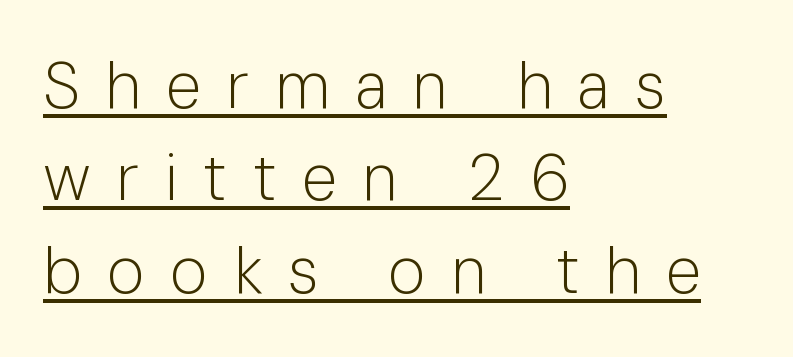
Nope, no serifs anywhere on these letters. Heft: none added — not bold. Letter spacing: wide. Notice how descenders clear the ascenders below comfortably — that's standard leading.
